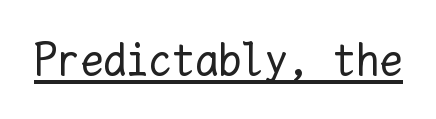
{"italic": "no", "bold": "no", "weight": "regular", "width": "normal", "stroke_contrast": "low", "x_height": "medium", "monospaced": "yes", "underline": "yes", "letter_spacing": "normal", "letter_spacing_em": 0.0, "glyph_px": 46}
